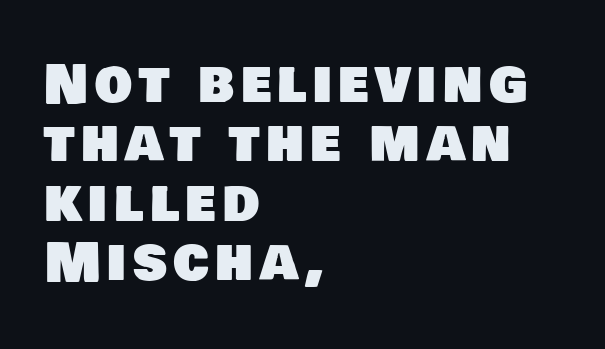
{"serif": "no", "width": "normal", "stroke_contrast": "low", "x_height": "large", "monospaced": "no", "underline": "no", "align": "left", "line_spacing": "tight", "line_spacing_ratio": 1.12, "glyph_px": 53}
